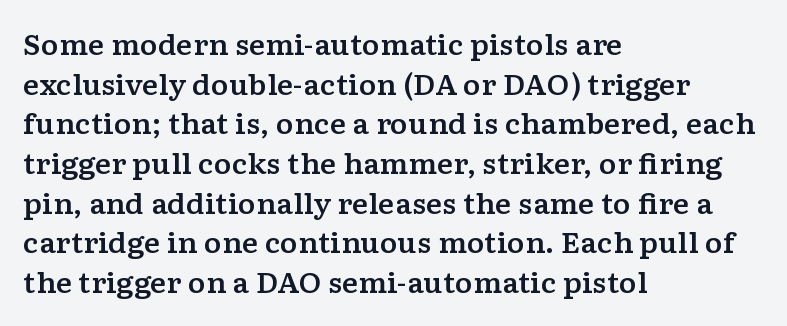
{"italic": "no", "underline": "no", "align": "left", "line_spacing": "normal", "line_spacing_ratio": 1.47, "letter_spacing": "normal", "letter_spacing_em": 0.0, "glyph_px": 27}
